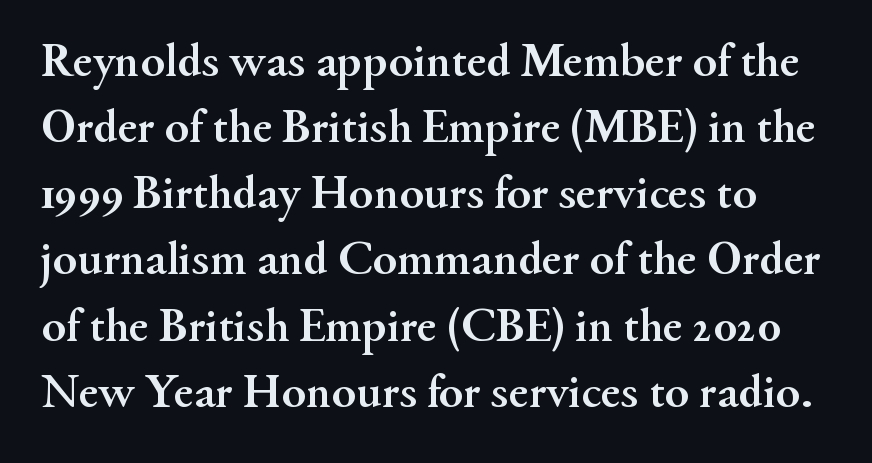
The typeface chosen for these lines features serifs. The block of text has a typical density, with ordinary space between rows. Plenty of ink on the page — the face is bold. Look at the tracking — it's just the regular setting, nothing added. Do the characters align in a grid? No, the font is proportional. Lines of text with bare space underneath.
